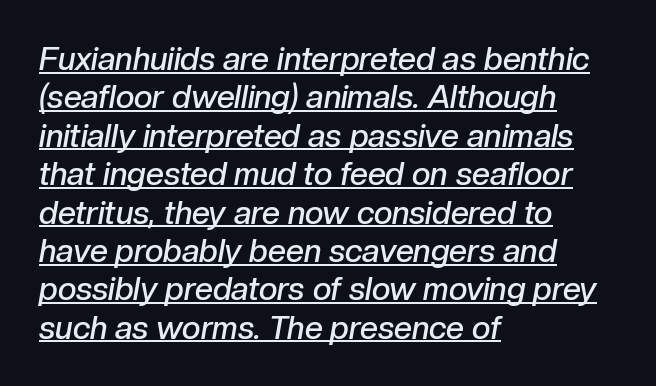
The image shows 32 px semibold type, italic (leaning right); set left-aligned, line spacing 1.2x, normal letter spacing, underlined; low stroke contrast and a medium x-height.
